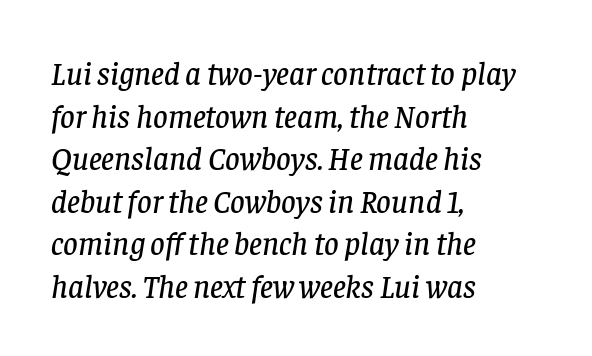
Each row of text sits above clean, open space. The passage is arranged the way most books set body copy — flush left. Notice how descenders clear the ascenders below comfortably — that's standard leading. The face used here is proportionally spaced, like ordinary book or web type. This sample uses plain, unmodified letter spacing. Style check: oblique.
